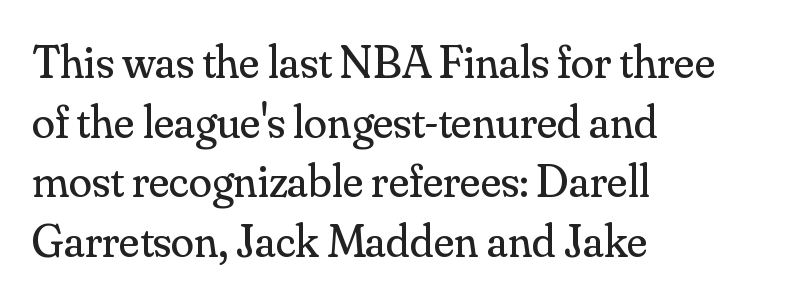
The image shows 47 px regular-weight serif type, upright; set left-aligned, normal line spacing (1.27x), normal letter spacing, not underlined; medium stroke contrast and a small x-height.
